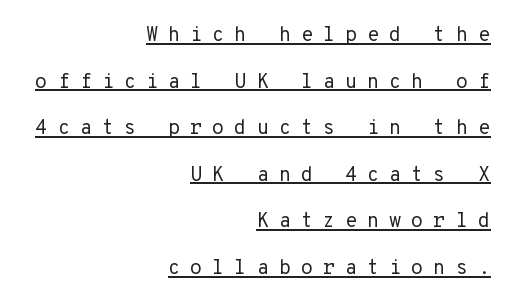
{"italic": "no", "bold": "no", "underline": "yes", "align": "right", "line_spacing": "loose", "line_spacing_ratio": 2.33, "letter_spacing": "wide", "letter_spacing_em": 0.49, "glyph_px": 20}
